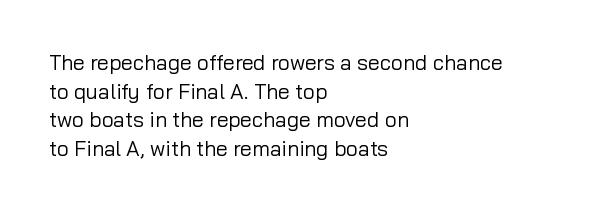
The image shows 21 px text type, upright; set left-aligned, normal line spacing (1.36x), normal letter spacing, not underlined.
